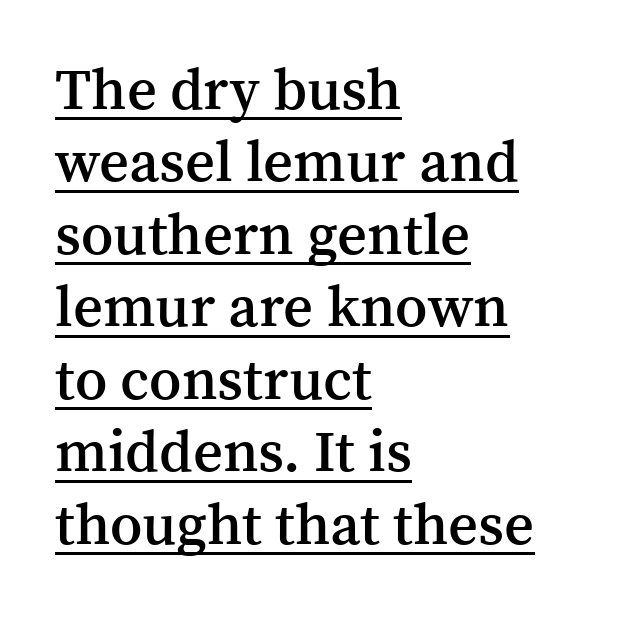
The image shows 58 px semibold serif type, upright; set left-aligned, normal line spacing (1.25x), normal letter spacing, underlined; medium stroke contrast and a medium x-height.
